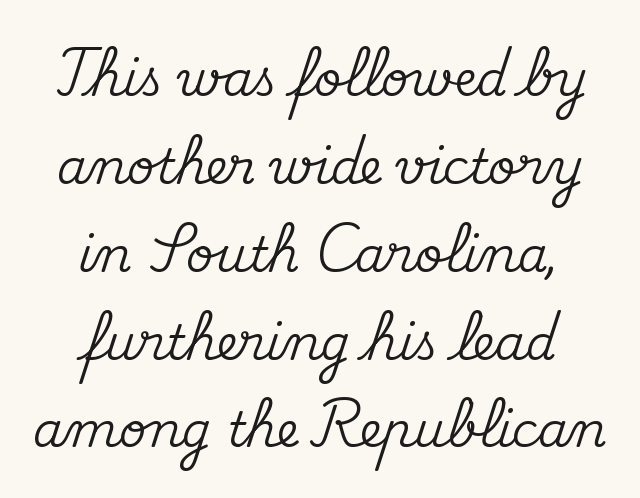
The image shows 48 px serif type; set centered, line spacing 1.83x, normal letter spacing, not underlined; medium stroke contrast and a small x-height.
